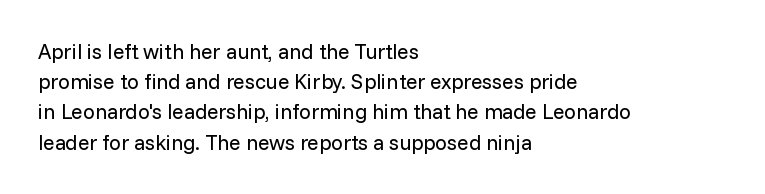
The image shows 21 px text type, upright; set left-aligned, normal line spacing (1.44x), normal letter spacing, not underlined.
